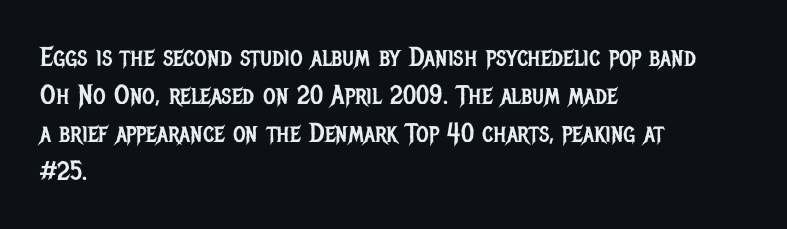
Q: Is the text bold? A: No.
Q: Is the text italic (slanted)? A: No, it is upright.
Q: Is the text underlined? A: No.
Q: How is the paragraph aligned? A: Left-aligned.
Q: Is the spacing between letters normal or unusually wide? A: Normal.
Q: Is the spacing between lines tight, normal or loose? A: Normal.
